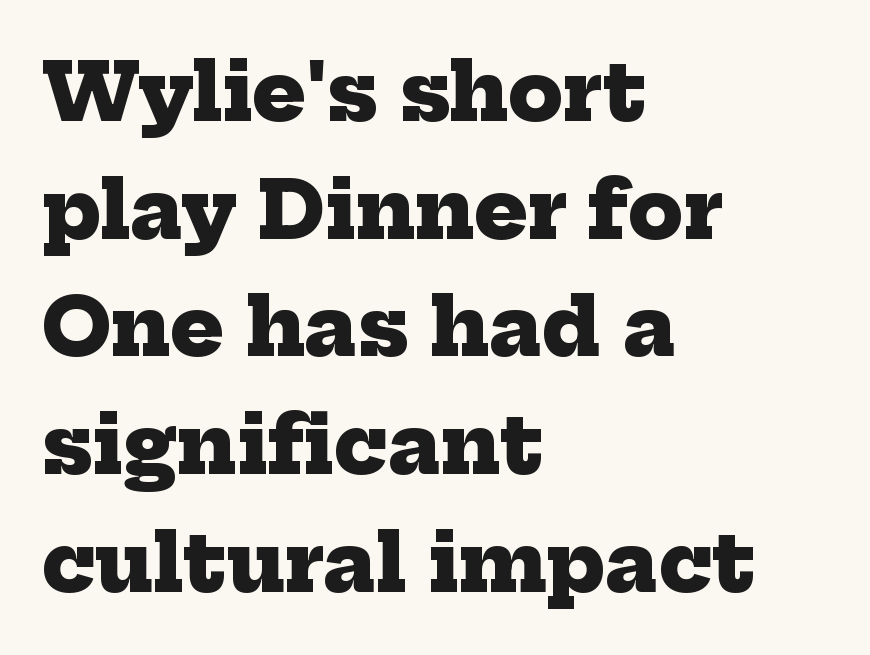
Q: Is the text bold? A: Yes.
Q: Is the typeface a serif or a sans-serif typeface? A: Serif.
Q: Is the text underlined? A: No.
Q: How is the paragraph aligned? A: Left-aligned.
Q: Is the spacing between letters normal or unusually wide? A: Normal.
Q: Is the spacing between lines tight, normal or loose? A: Normal.
Q: Width (condensed, normal, or wide)? A: Normal.
Q: Stroke contrast? A: Low.
Q: x-height? A: Medium.
Q: Monospaced? A: No.
